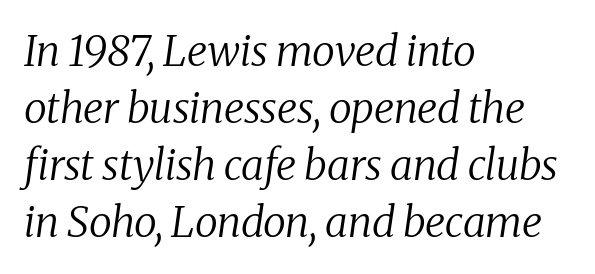
The image shows 42 px regular-weight serif type, italic (leaning right); set left-aligned, normal line spacing (1.36x), normal letter spacing, not underlined; medium stroke contrast and a medium x-height.
